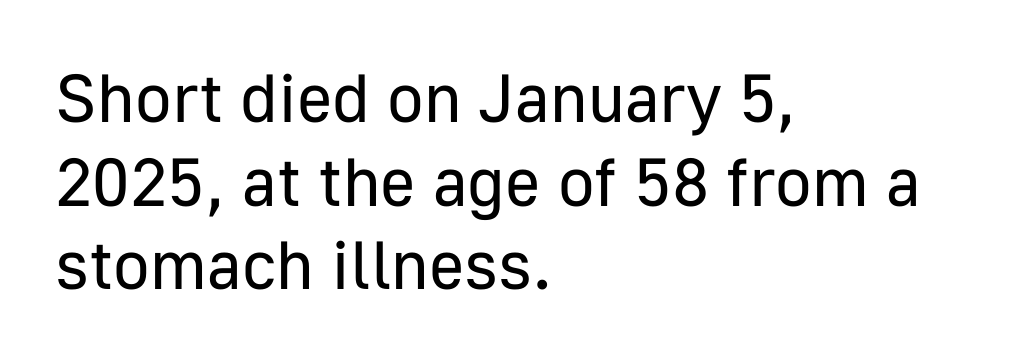
{"serif": "no", "italic": "no", "bold": "no", "weight": "regular", "width": "normal", "stroke_contrast": "low", "x_height": "medium", "monospaced": "no", "underline": "no", "align": "left", "line_spacing_ratio": 1.23, "letter_spacing": "normal", "letter_spacing_em": 0.0, "glyph_px": 68}
